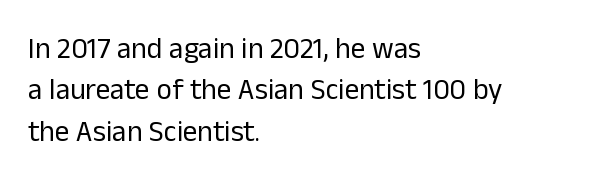
You can tell it's not italic because the verticals are truly vertical. The face used here is rendered with its standard letterfit. This rendering uses left alignment, leaving the right contour irregular. The space beneath each line is pristine and unruled.
